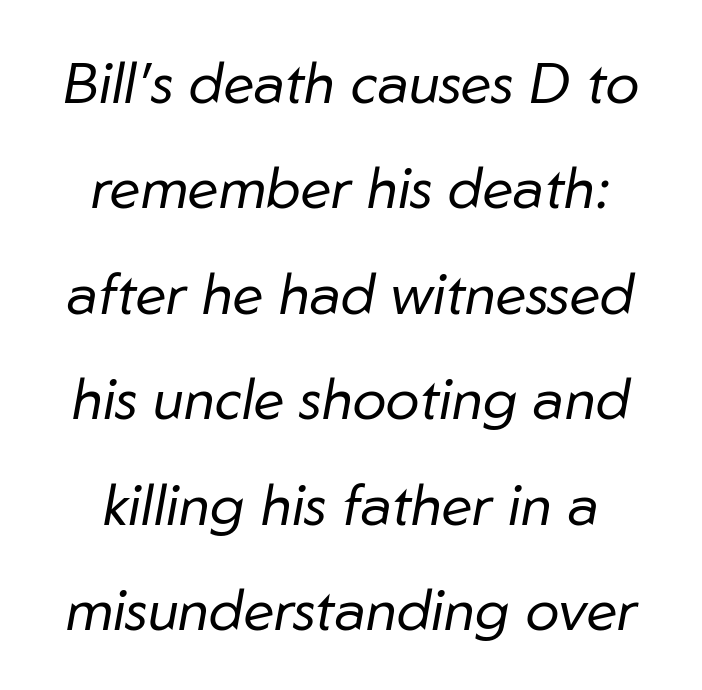
The image shows 57 px regular-weight type, italic (leaning right); set line spacing 1.85x, normal letter spacing, not underlined; low stroke contrast and a medium x-height.
